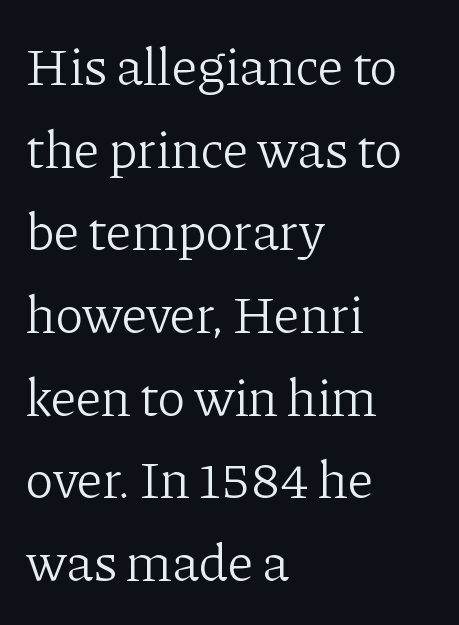
Characters remain perfectly vertical along every line. Letters rest on an invisible, unmarked baseline. A typesetter would call this proportional, since set widths differ per character. Layout note: lines flush left. The glyphs in this specimen are seriffed. Interline gaps are of average width in this sample.
